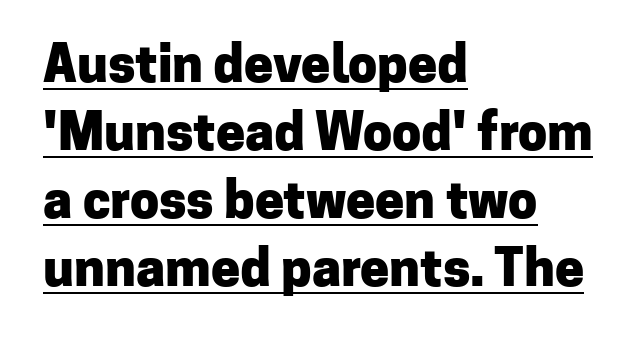
Q: Is the text bold? A: Yes.
Q: Is the text italic (slanted)? A: No, it is upright.
Q: Is the typeface a serif or a sans-serif typeface? A: Sans-serif.
Q: Is the text underlined? A: Yes.
Q: How is the paragraph aligned? A: Left-aligned.
Q: Is the spacing between letters normal or unusually wide? A: Normal.
Q: Is the spacing between lines tight, normal or loose? A: Normal.
Q: Width (condensed, normal, or wide)? A: Normal.
Q: Stroke contrast? A: Low.
Q: x-height? A: Medium.
Q: Monospaced? A: No.
